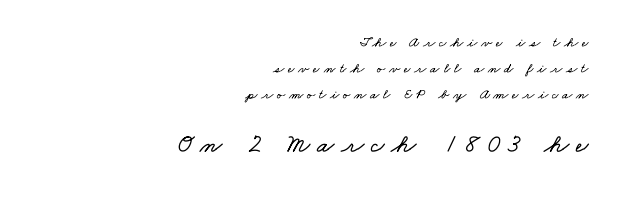
Q: Is the text underlined? A: No.
Q: How is the paragraph aligned? A: Right-aligned.
Q: Is the spacing between letters normal or unusually wide? A: Unusually wide.
Q: Which block of text is set in a larger size, the first (top) or the second (bottom)? A: The second (bottom) one.
